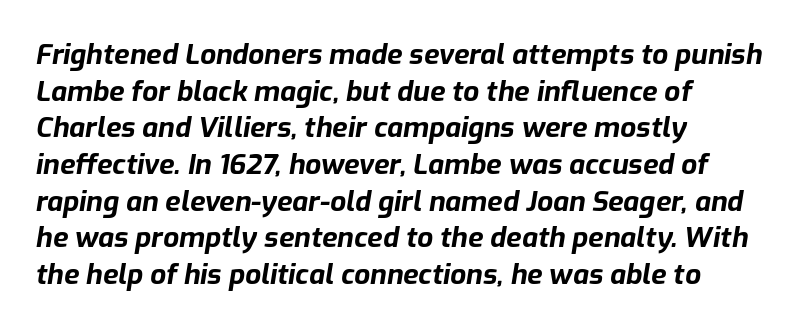
{"italic": "yes", "lean": "right", "slant_degrees": 9, "bold": "yes", "weight": "bold", "width": "normal", "stroke_contrast": "low", "x_height": "medium", "monospaced": "no", "underline": "no", "align": "left", "line_spacing": "normal", "line_spacing_ratio": 1.31, "letter_spacing": "normal", "letter_spacing_em": 0.0, "glyph_px": 28}
